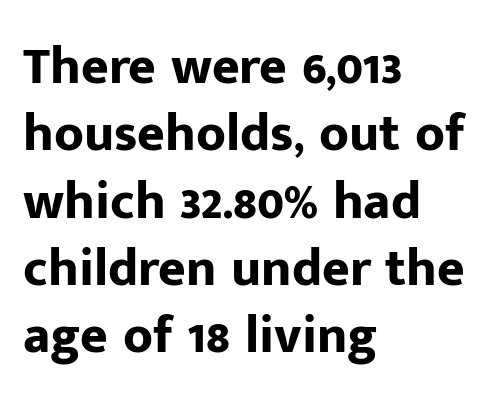
{"serif": "no", "italic": "no", "bold": "yes", "weight": "bold", "width": "normal", "stroke_contrast": "low", "x_height": "medium", "monospaced": "no", "underline": "no", "align": "left", "line_spacing": "normal", "line_spacing_ratio": 1.27, "letter_spacing": "normal", "letter_spacing_em": 0.0, "glyph_px": 53}
